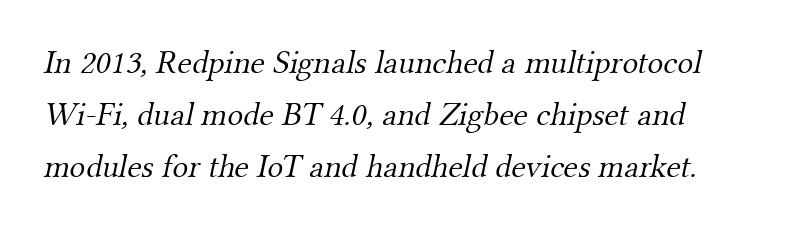
{"serif": "yes", "bold": "no", "weight": "light", "width": "normal", "stroke_contrast": "medium", "x_height": "small", "monospaced": "no", "underline": "no", "align": "left", "line_spacing": "normal", "line_spacing_ratio": 1.58, "letter_spacing": "normal", "letter_spacing_em": 0.0, "glyph_px": 33}
